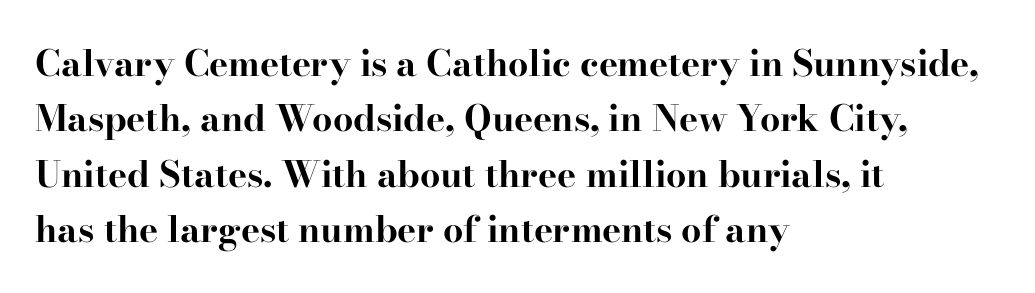
The image shows 36 px bold, wide serif type, upright; set left-aligned, normal line spacing (1.54x), normal letter spacing, not underlined; high stroke contrast and a small x-height.
